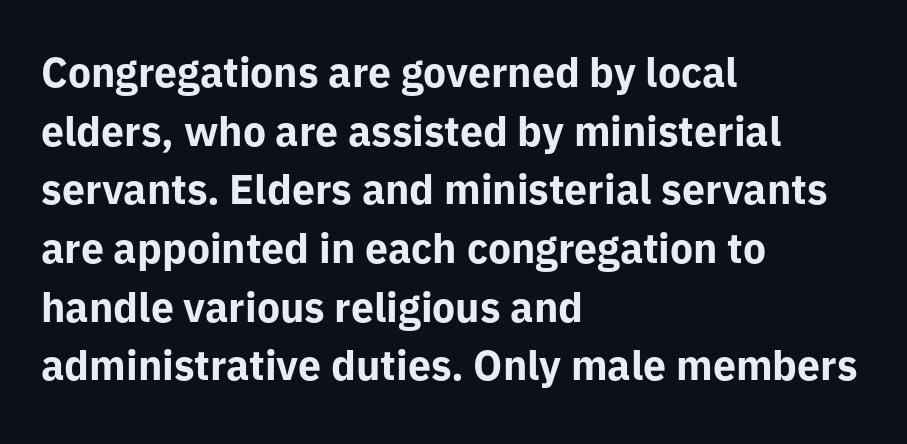
The image shows 41 px bold sans-serif type, upright; set left-aligned, normal line spacing (1.43x), normal letter spacing, not underlined; low stroke contrast and a medium x-height.
